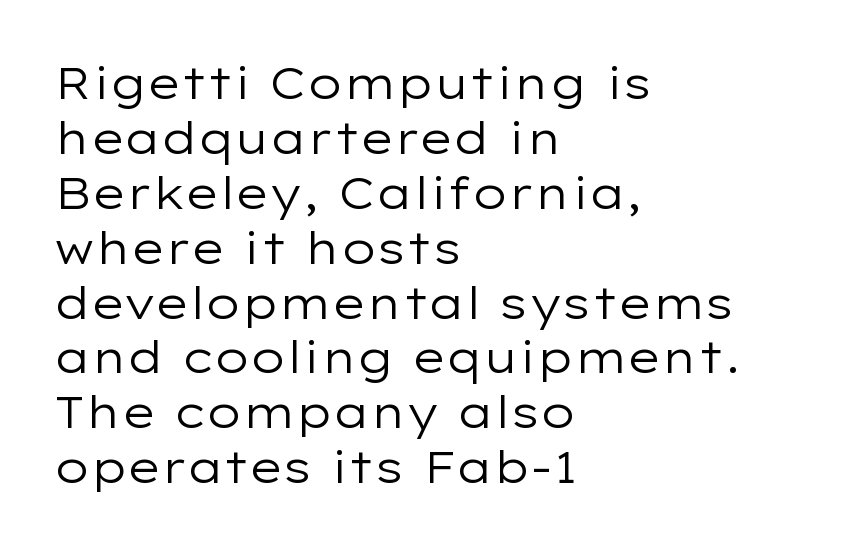
The typeface has the unassuming heft of standard copy or less. Are there feet on the stems? There aren't — it's a sans. Varying glyph widths throughout — classic text-font behaviour. Plain, unruled lines of type.
